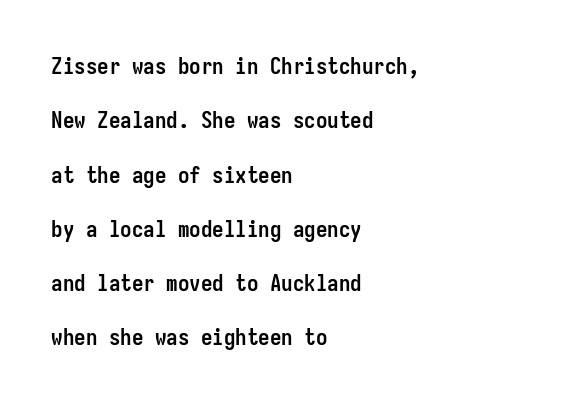
The sample has been set heavy, in full bold. Characters follow at the spacing the type designer built in. Posture: vertical. The paragraph has a hard left edge and a soft right edge. Plain, unruled lines of type.
